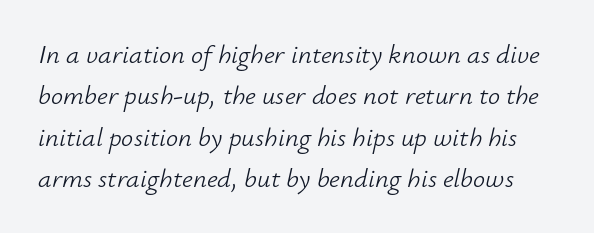
The image shows 27 px text type, italic (leaning right); set normal line spacing (1.53x), normal letter spacing, not underlined.
